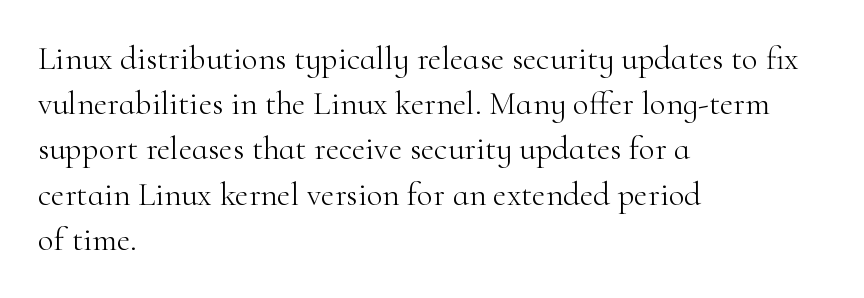
Q: Is the text bold? A: No.
Q: Is the text italic (slanted)? A: No, it is upright.
Q: Is the typeface a serif or a sans-serif typeface? A: Serif.
Q: Is the text underlined? A: No.
Q: How is the paragraph aligned? A: Left-aligned.
Q: Is the spacing between letters normal or unusually wide? A: Normal.
Q: Is the spacing between lines tight, normal or loose? A: Normal.
Q: Width (condensed, normal, or wide)? A: Normal.
Q: Stroke contrast? A: High.
Q: x-height? A: Small.
Q: Monospaced? A: No.
